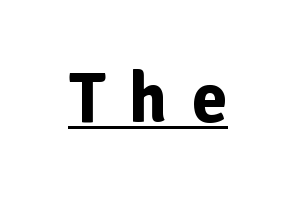
The image shows 71 px bold sans-serif type, upright; set unusually wide letter spacing (+0.34 em), underlined; low stroke contrast and a medium x-height.
